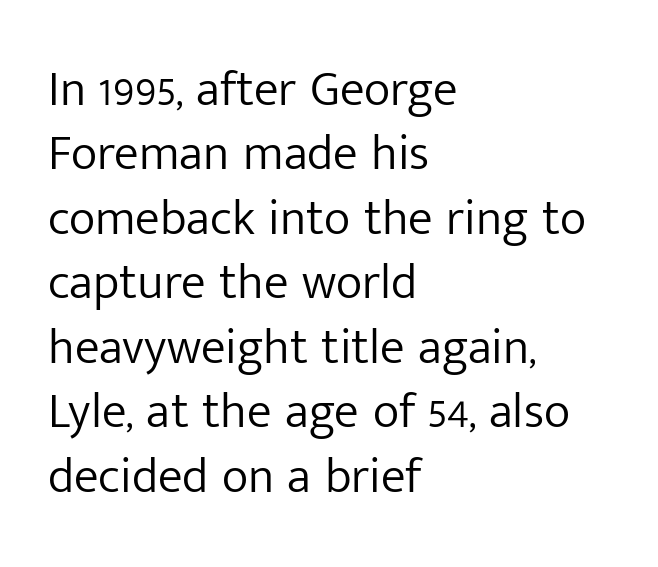
The image shows 50 px light sans-serif type, upright; set left-aligned, normal line spacing (1.29x), normal letter spacing, not underlined; low stroke contrast and a medium x-height.
